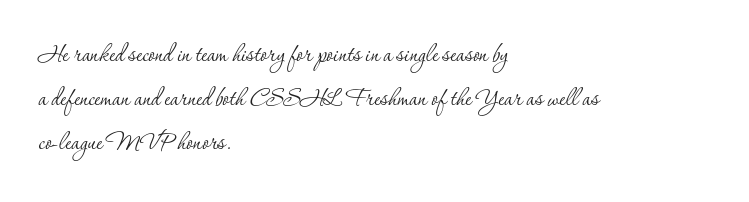
Q: Is the text bold? A: No.
Q: Is the text italic (slanted)? A: Yes.
Q: Is the typeface a serif or a sans-serif typeface? A: Serif.
Q: Is the text underlined? A: No.
Q: How is the paragraph aligned? A: Left-aligned.
Q: Is the spacing between letters normal or unusually wide? A: Normal.
Q: Is the spacing between lines tight, normal or loose? A: Normal.
Q: Width (condensed, normal, or wide)? A: Normal.
Q: Stroke contrast? A: Low.
Q: x-height? A: Small.
Q: Monospaced? A: No.
